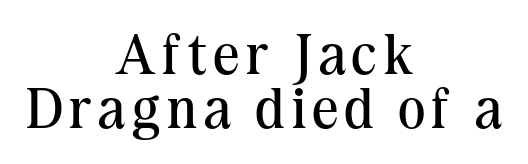
This is the regular roman posture of the typeface. This is serif lettering, the kind often seen in printed books. A bare baseline throughout the passage. Which margin do the lines hug? Neither — every line sits in the middle. Do the characters align in a grid? No, the font is proportional.
